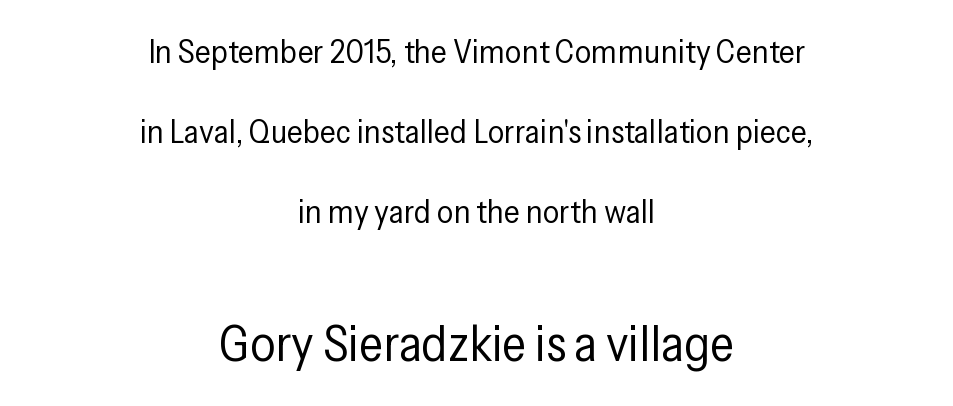
The image shows 50 px regular-weight, condensed sans-serif type, upright; set centered, loose line spacing (2.43x), normal letter spacing, not underlined; the second (bottom) block is 1.52x larger; low stroke contrast and a medium x-height.
